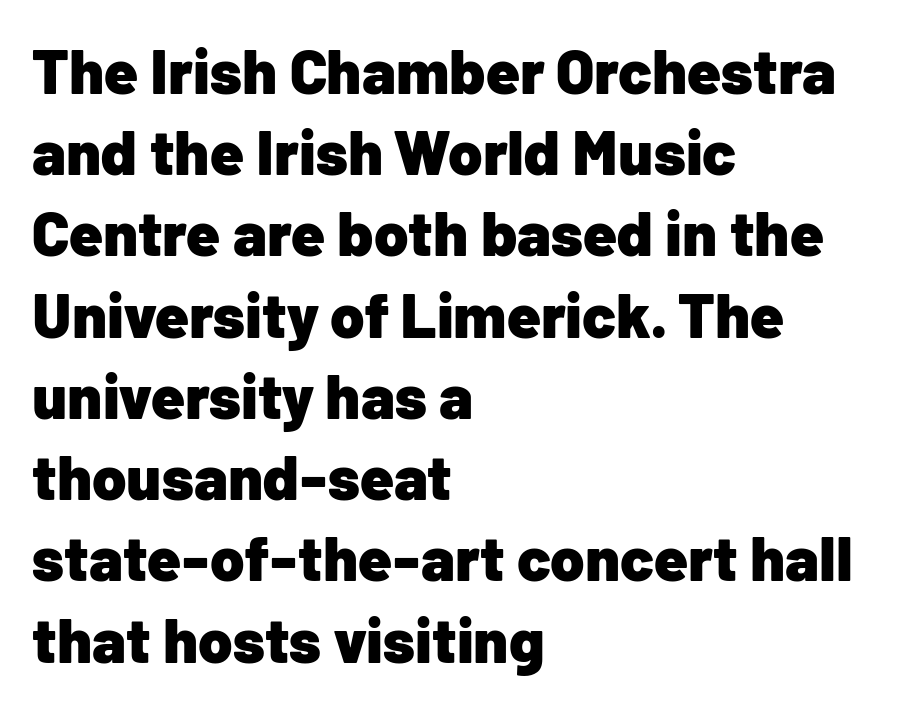
Leading matches the norm, producing a regular column. This rendering uses left alignment, leaving the right contour irregular. The rendering keeps characters at their native spacing. The typeface chosen for these lines omits serifs. Each letter keeps its own natural width here, so spacing adapts to shape.
